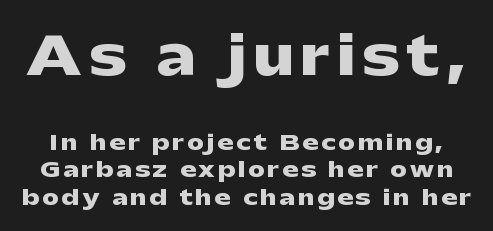
The image shows 52 px heavy, wide sans-serif type, upright; set normal line spacing (1.3x), not underlined; the first (top) block is 2.48x larger; low stroke contrast and a medium x-height.
